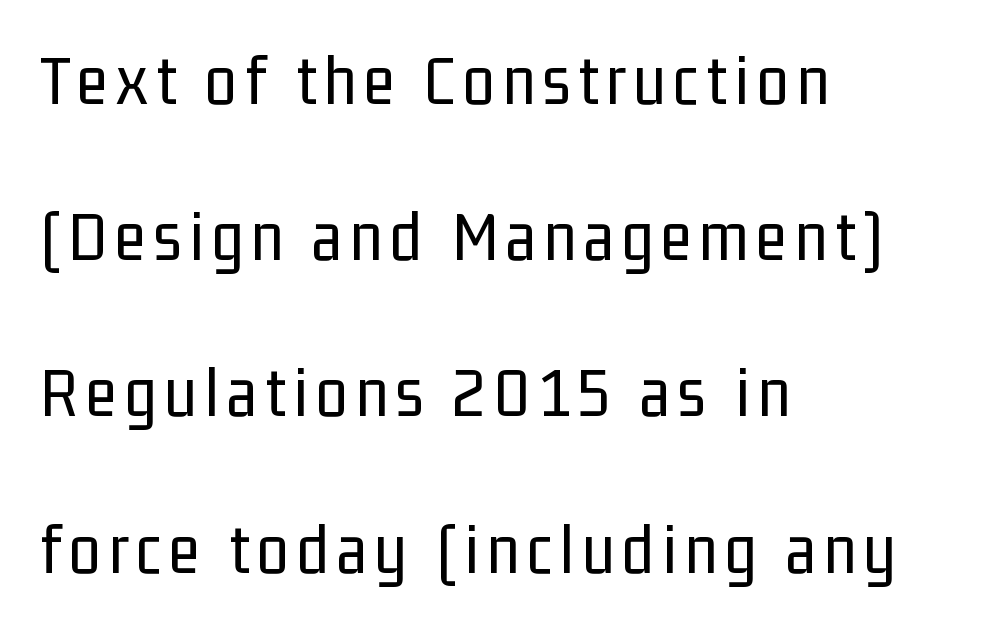
The image shows 72 px regular-weight, condensed sans-serif type, upright; set left-aligned, loose line spacing (2.17x), not underlined; low stroke contrast and a medium x-height.
